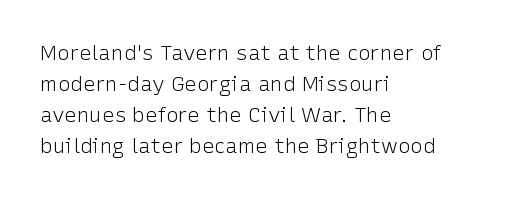
Q: Is the text bold? A: No.
Q: Is the text italic (slanted)? A: No, it is upright.
Q: Is the text underlined? A: No.
Q: How is the paragraph aligned? A: Left-aligned.
Q: Is the spacing between letters normal or unusually wide? A: Normal.
Q: Is the spacing between lines tight, normal or loose? A: Normal.
